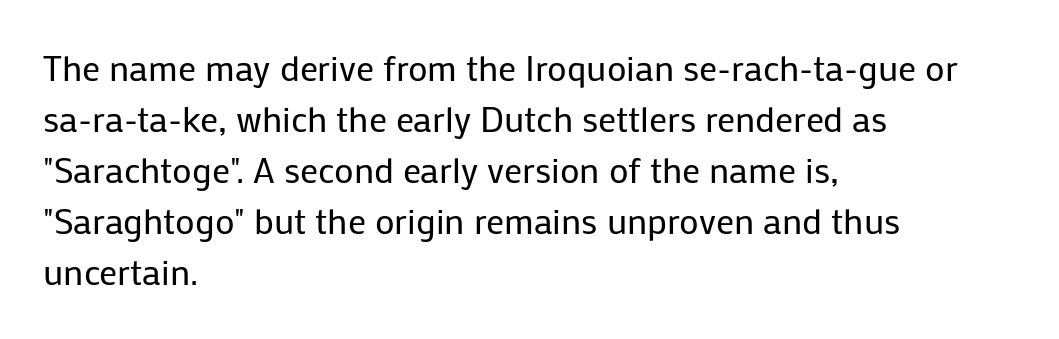
The image shows 36 px regular-weight sans-serif type, upright; set left-aligned, normal line spacing (1.42x), normal letter spacing, not underlined; low stroke contrast and a medium x-height.
